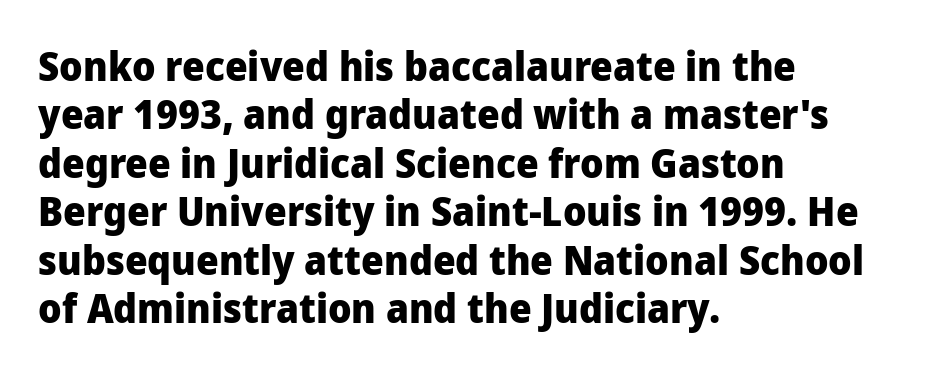
The image shows 40 px heavy sans-serif type, upright; set left-aligned, line spacing 1.21x, normal letter spacing, not underlined; low stroke contrast and a medium x-height.
